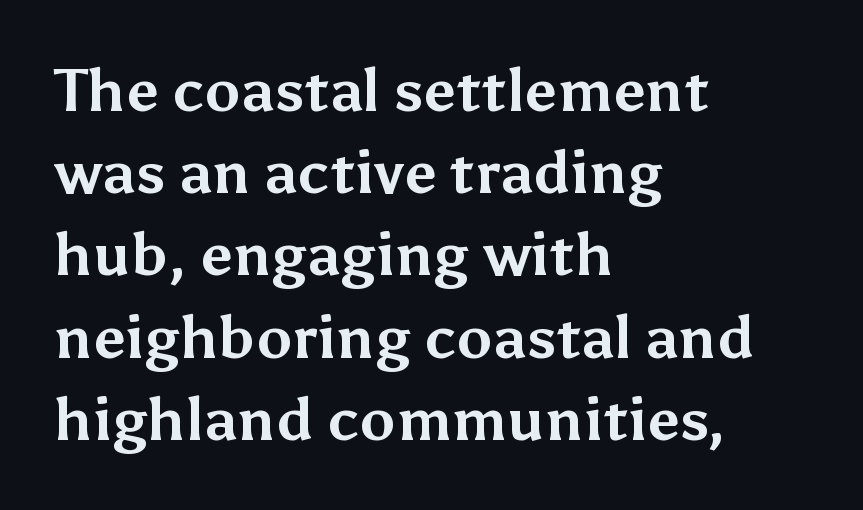
The image shows 60 px bold sans-serif type, upright; set left-aligned, normal line spacing (1.37x), normal letter spacing, not underlined; medium stroke contrast and a medium x-height.
